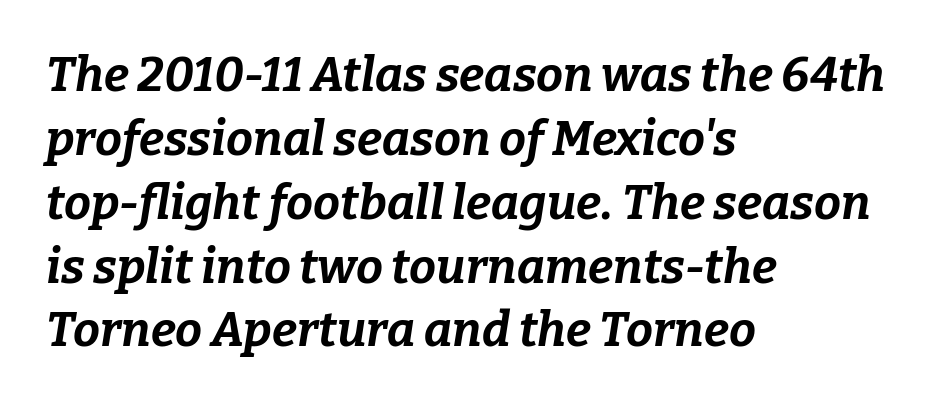
The image shows 48 px bold type, italic (leaning right); set left-aligned, normal line spacing (1.33x), normal letter spacing, not underlined; low stroke contrast and a medium x-height.
